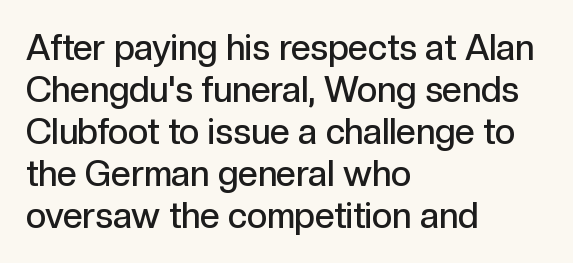
Q: Is the text bold? A: Semi-bold.
Q: Is the text italic (slanted)? A: No, it is upright.
Q: Is the typeface a serif or a sans-serif typeface? A: Sans-serif.
Q: Is the text underlined? A: No.
Q: How is the paragraph aligned? A: Left-aligned.
Q: Is the spacing between letters normal or unusually wide? A: Normal.
Q: Width (condensed, normal, or wide)? A: Normal.
Q: x-height? A: Medium.
Q: Monospaced? A: No.
